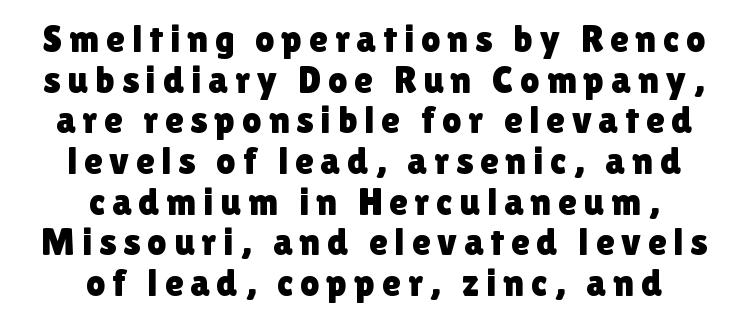
The image shows 38 px sans-serif type, upright; set centered, tight line spacing (1.07x), not underlined; low stroke contrast and a medium x-height.
